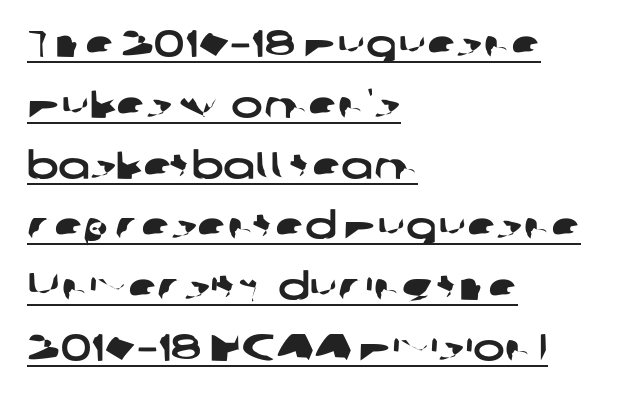
Q: Is the typeface a serif or a sans-serif typeface? A: Sans-serif.
Q: Is the text underlined? A: Yes.
Q: How is the paragraph aligned? A: Left-aligned.
Q: Is the spacing between letters normal or unusually wide? A: Normal.
Q: Is the spacing between lines tight, normal or loose? A: Normal.
Q: Width (condensed, normal, or wide)? A: Wide.
Q: Stroke contrast? A: Low.
Q: x-height? A: Medium.
Q: Monospaced? A: No.
